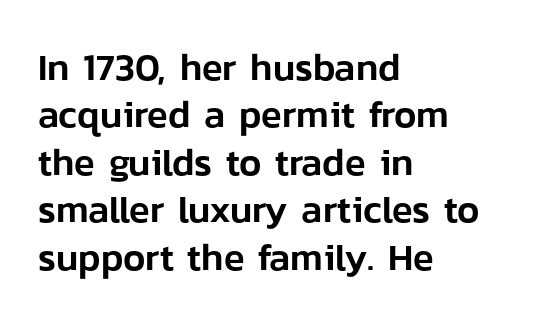
{"serif": "no", "italic": "no", "width": "normal", "stroke_contrast": "low", "x_height": "medium", "monospaced": "no", "underline": "no", "align": "left", "line_spacing": "normal", "line_spacing_ratio": 1.25, "letter_spacing": "normal", "letter_spacing_em": 0.0, "glyph_px": 38}
